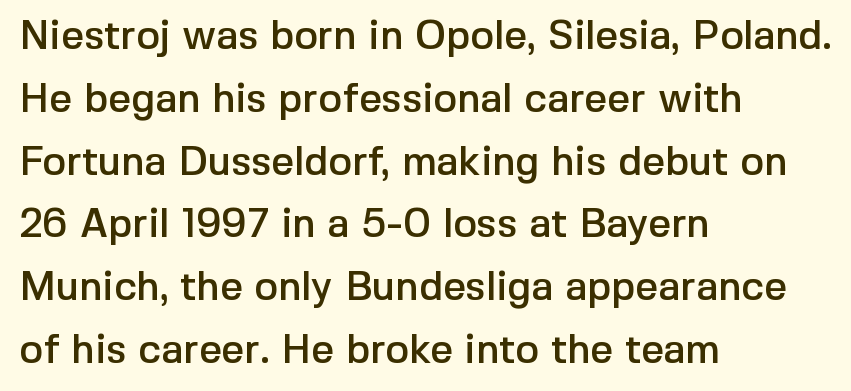
The image shows 40 px sans-serif type, upright; set left-aligned, normal line spacing (1.57x), normal letter spacing, not underlined; a medium x-height.
